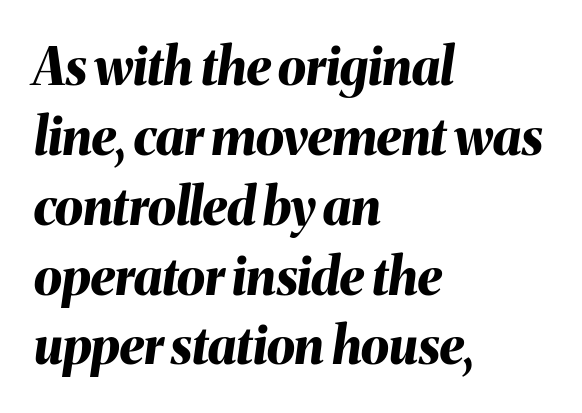
The image shows 51 px bold type, italic (leaning right); set left-aligned, normal line spacing (1.37x), normal letter spacing, not underlined; medium stroke contrast and a medium x-height.
